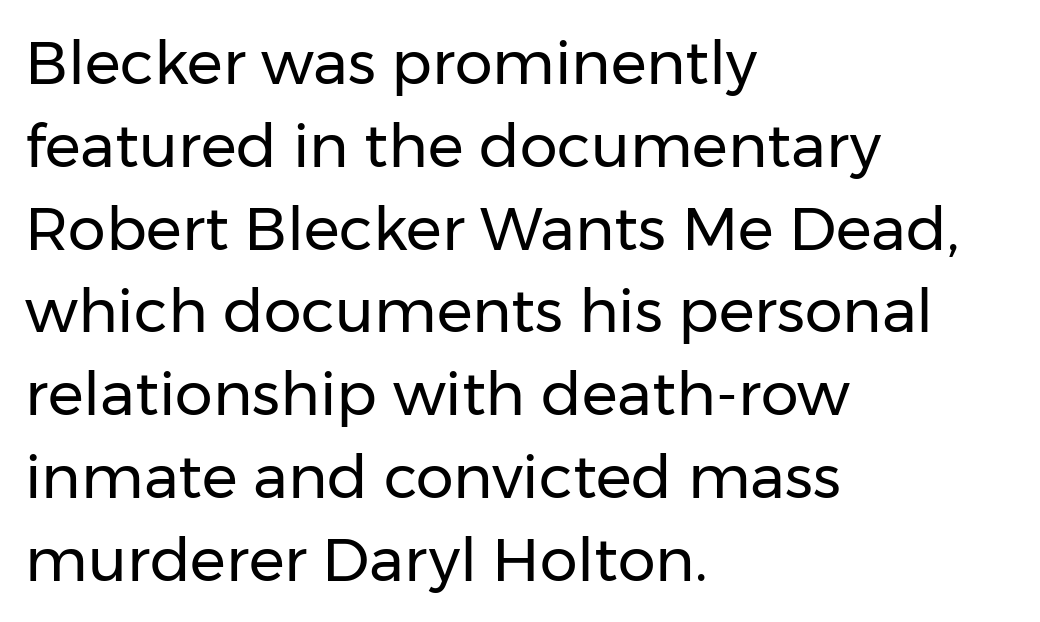
Q: Is the text bold? A: No.
Q: Is the text italic (slanted)? A: No, it is upright.
Q: Is the typeface a serif or a sans-serif typeface? A: Sans-serif.
Q: Is the text underlined? A: No.
Q: How is the paragraph aligned? A: Left-aligned.
Q: Is the spacing between letters normal or unusually wide? A: Normal.
Q: Is the spacing between lines tight, normal or loose? A: Normal.
Q: Width (condensed, normal, or wide)? A: Normal.
Q: Stroke contrast? A: Low.
Q: x-height? A: Medium.
Q: Monospaced? A: No.
